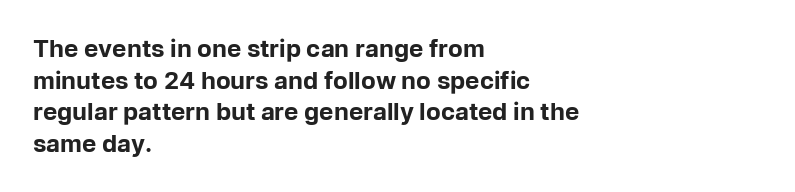
Honestly, the letter spacing is just normal — you wouldn't notice it. One glance says typical: line gaps are just what's usual. These lines stack with their left ends in a neat column. The type sits square on the baseline with zero lean. Descender tails drop into unmarked territory. How heavy is the stroke? Heavy — this is a bold.
